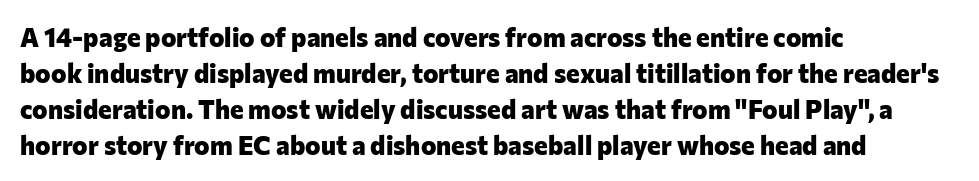
Weight: bold. Inter-character spacing is left at the font's built-in metrics. Check the space under the baseline: it is left empty. These lines sit exactly where default settings would place them. Compared with a centered layout, this one pins lines to the left instead.
